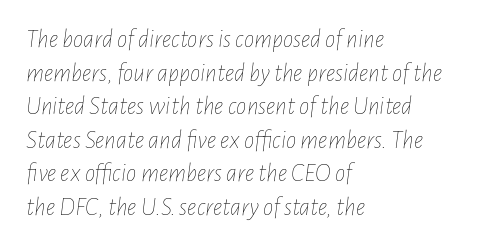
The rendering anchors every line to the left-hand side. The designer left line spacing at the default. If you drew a line through each stem, it would be angled. The strokes carry an ordinary text weight at most.
